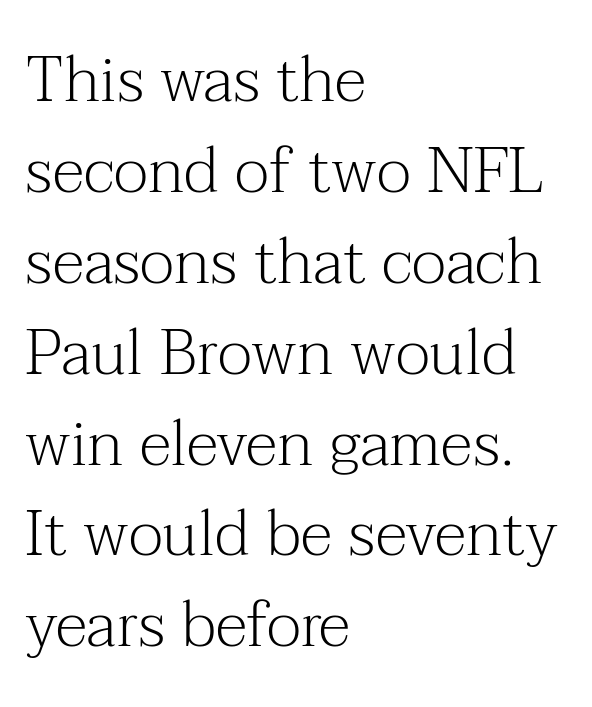
Q: Is the text bold? A: No.
Q: Is the text italic (slanted)? A: No, it is upright.
Q: Is the typeface a serif or a sans-serif typeface? A: Serif.
Q: Is the text underlined? A: No.
Q: How is the paragraph aligned? A: Left-aligned.
Q: Is the spacing between letters normal or unusually wide? A: Normal.
Q: Is the spacing between lines tight, normal or loose? A: Normal.
Q: Width (condensed, normal, or wide)? A: Normal.
Q: Stroke contrast? A: Medium.
Q: x-height? A: Medium.
Q: Monospaced? A: No.
